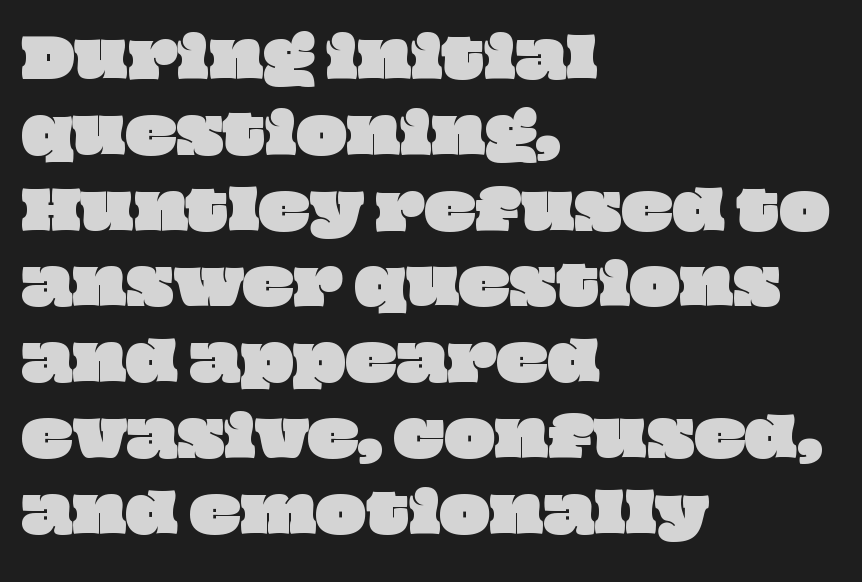
The image shows 53 px wide type; set left-aligned, normal line spacing (1.43x), normal letter spacing, not underlined; low stroke contrast and a large x-height.
